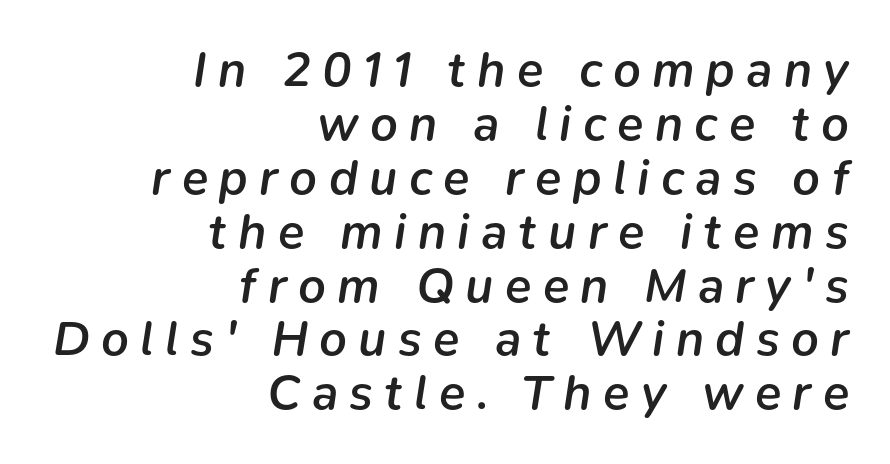
Q: Is the text bold? A: Semi-bold.
Q: Is the text italic (slanted)? A: Yes, it leans right by about 9 degrees.
Q: Is the text underlined? A: No.
Q: How is the paragraph aligned? A: Right-aligned.
Q: Is the spacing between letters normal or unusually wide? A: Unusually wide.
Q: Is the spacing between lines tight, normal or loose? A: Tight.
Q: Width (condensed, normal, or wide)? A: Normal.
Q: Stroke contrast? A: Low.
Q: x-height? A: Medium.
Q: Monospaced? A: No.
